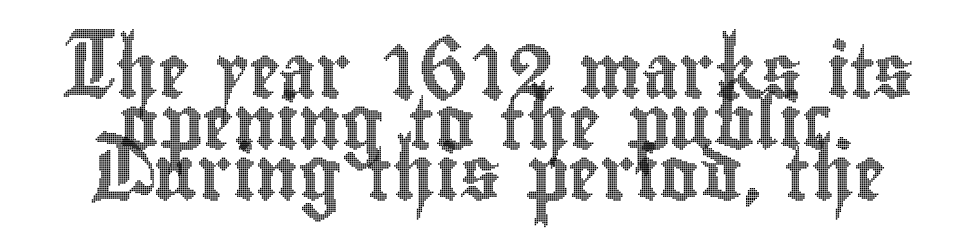
These lines keep a tight, regular rhythm from letter to letter. Students, observe: this is what under-led, compact text looks like. The passage shown is typed in a proportional face where columns would drift. This sample uses an upright cut, with every glyph sitting square on the baseline. Descenders are the only things crossing below the line.
